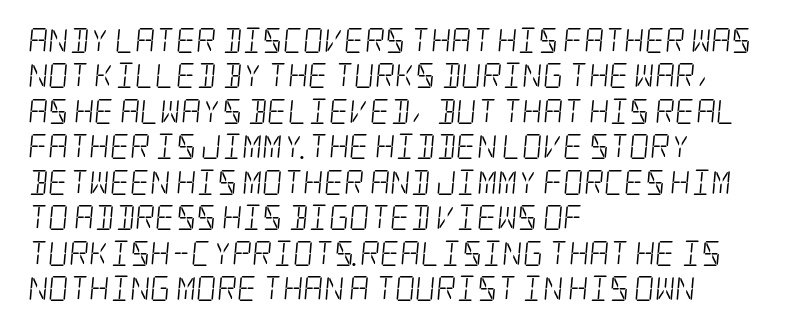
{"bold": "no", "underline": "no", "align": "left", "line_spacing": "normal", "line_spacing_ratio": 1.42, "letter_spacing": "normal", "letter_spacing_em": 0.0, "glyph_px": 25}
